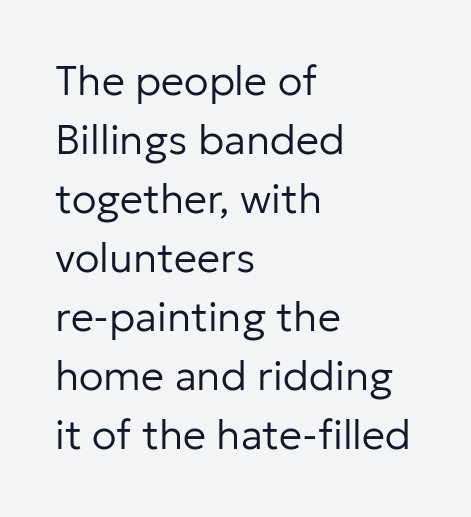
{"serif": "no", "italic": "no", "bold": "no", "weight": "regular", "width": "normal", "stroke_contrast": "low", "x_height": "medium", "monospaced": "no", "underline": "no", "align": "left", "line_spacing": "normal", "line_spacing_ratio": 1.44, "letter_spacing": "normal", "letter_spacing_em": 0.0, "glyph_px": 41}
